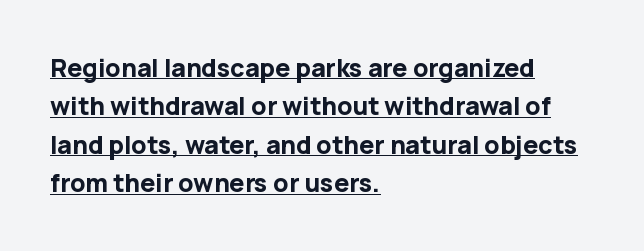
Q: Is the text bold? A: Yes.
Q: Is the text italic (slanted)? A: No, it is upright.
Q: Is the text underlined? A: Yes.
Q: How is the paragraph aligned? A: Left-aligned.
Q: Is the spacing between letters normal or unusually wide? A: Normal.
Q: Is the spacing between lines tight, normal or loose? A: Normal.
